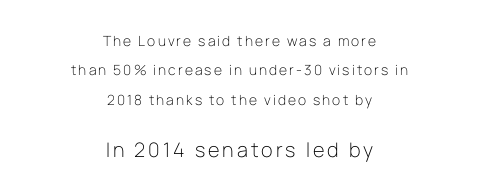
Each new line begins a long way beneath the previous one. Underlining? Definitely not there. The paragraph shown floats in the horizontal middle. The axis of the letterforms is exactly vertical. Block two is the big one; block one sits smaller above it. The font is comparable to plain body text, perhaps lighter.
